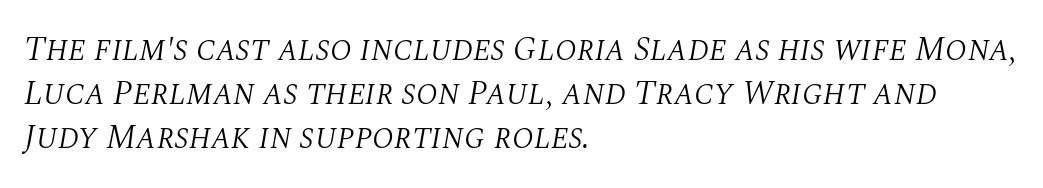
{"serif": "yes", "italic": "yes", "lean": "right", "slant_degrees": 10, "bold": "no", "weight": "light", "width": "normal", "stroke_contrast": "medium", "x_height": "large", "monospaced": "no", "underline": "no", "align": "left", "line_spacing": "normal", "line_spacing_ratio": 1.29, "letter_spacing": "normal", "letter_spacing_em": 0.0, "glyph_px": 34}
